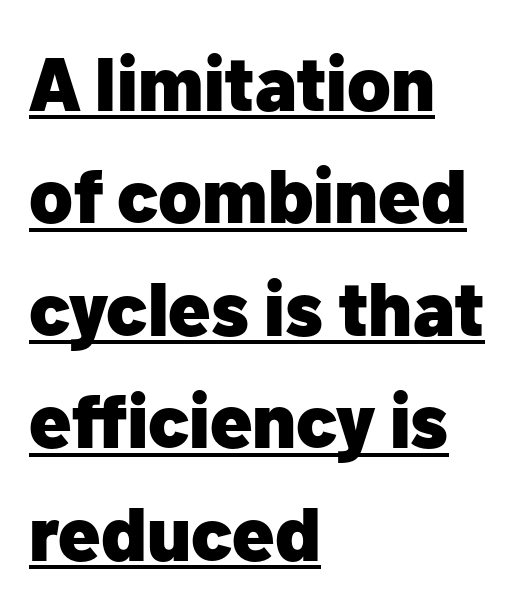
Designer's note — italics off, roman on. Heavy-handed strokes throughout: this text is bold. Note: no serifs on the glyphs. Is the letter spacing exaggerated? No — it looks like the ordinary default. These lines stack with their left ends in a neat column.
